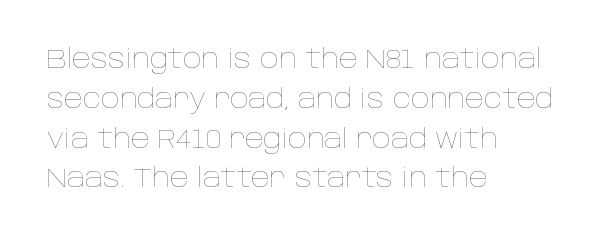
The image shows 26 px text type, upright; set left-aligned, normal line spacing (1.53x), normal letter spacing, not underlined.
